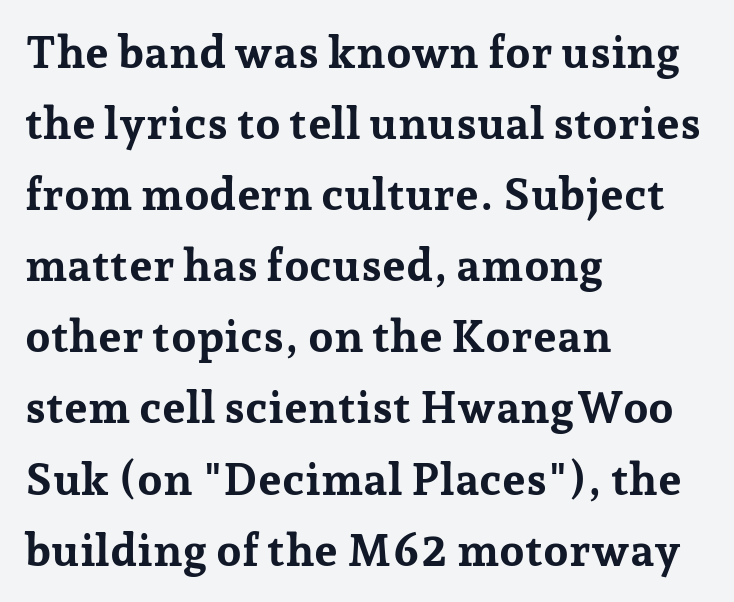
Unlike italic type, these characters show no tilt at all. Leading: standard. The tracking reads as untouched default to a designer's eye. What kind of face is this? One with serifs. Chunky letters — that's bold for sure. Lines of text with bare space underneath.
